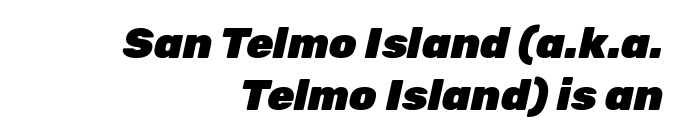
Q: Is the text bold? A: Yes.
Q: Is the text italic (slanted)? A: Yes, it leans right by about 12 degrees.
Q: Is the text underlined? A: No.
Q: How is the paragraph aligned? A: Right-aligned.
Q: Is the spacing between letters normal or unusually wide? A: Normal.
Q: Width (condensed, normal, or wide)? A: Normal.
Q: Stroke contrast? A: Low.
Q: x-height? A: Medium.
Q: Monospaced? A: No.
